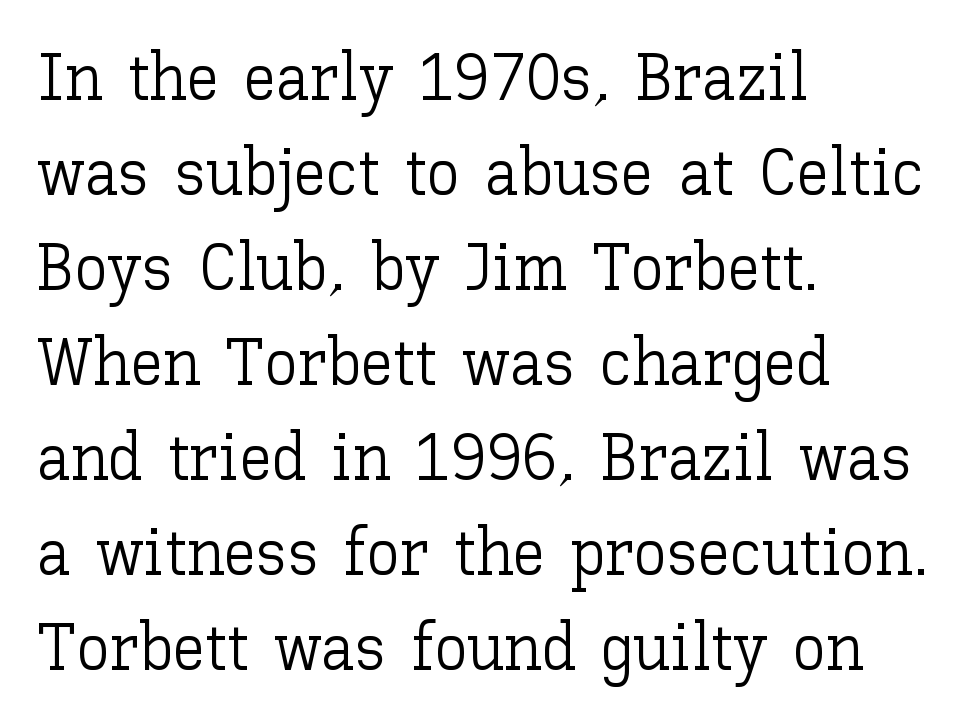
A classic flush-left, rag-right setting is used for this passage. The vertical gap from one line to the next is medium. In terms of posture, this sample is upright. The zone under the glyphs is completely vacant. Standard letterfit; no display-style spreading of the glyphs. Think standard paragraph weight, or any step lighter than that.
